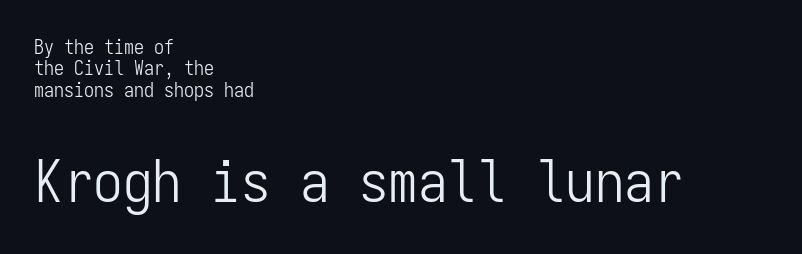
A typesetter would call this monospace, since all characters share one set width. Reading down the column, the eye jumps only a short way to each next line. Ink coverage per letter is moderate at most. The glyphs are unaccompanied by any horizontal stroke below them. Compared with typical body copy, the letter spacing here is the same. No italicization has been applied; the sample stays upright.
